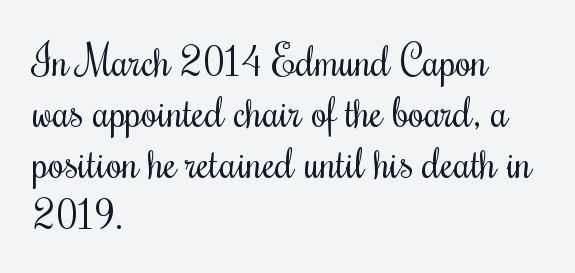
The image shows 41 px regular-weight, condensed serif type; set left-aligned, line spacing 1.24x, normal letter spacing, not underlined; medium stroke contrast and a small x-height.
